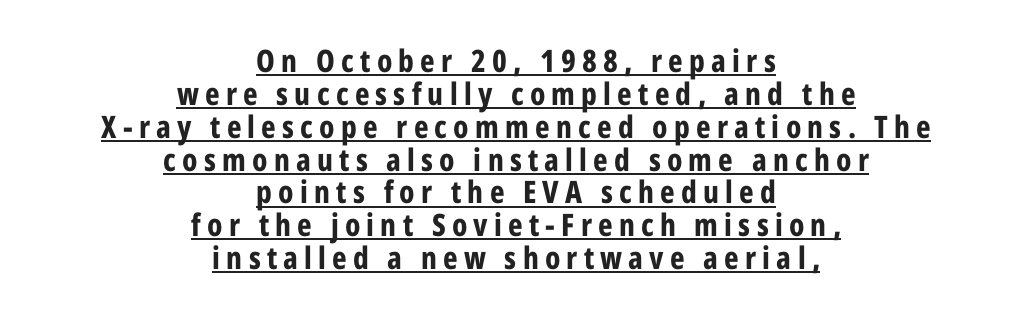
{"serif": "no", "italic": "no", "bold": "yes", "weight": "bold", "width": "condensed", "stroke_contrast": "low", "x_height": "medium", "monospaced": "no", "underline": "yes", "align": "center", "line_spacing": "tight", "line_spacing_ratio": 1.06, "letter_spacing": "wide", "letter_spacing_em": 0.2, "glyph_px": 31}
